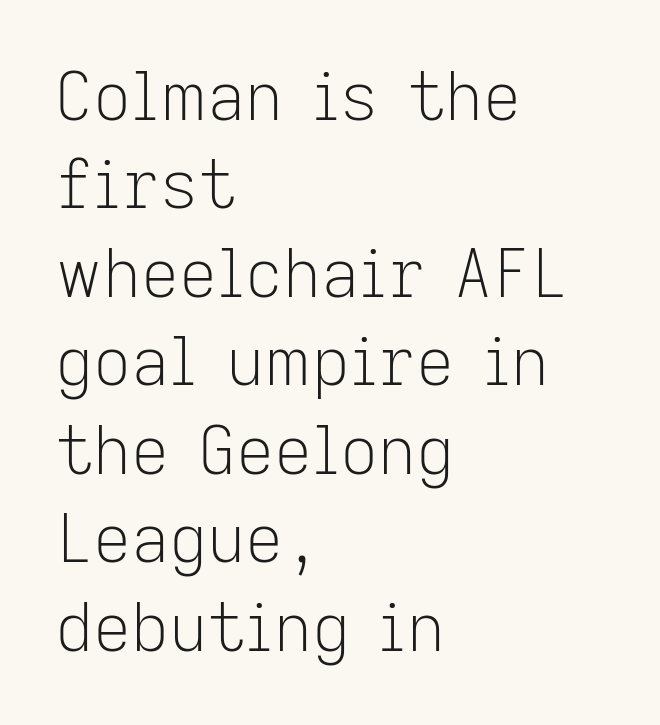
The image shows 66 px light sans-serif type, upright; set left-aligned, normal line spacing (1.34x), normal letter spacing, not underlined; low stroke contrast and a medium x-height.
